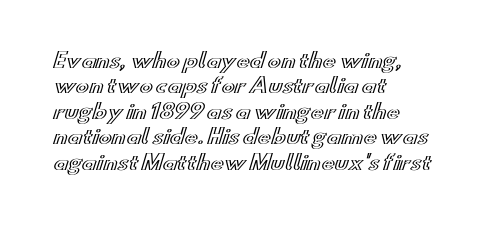
{"underline": "no", "align": "left", "line_spacing": "normal", "line_spacing_ratio": 1.27, "letter_spacing": "normal", "letter_spacing_em": 0.0, "glyph_px": 20}
